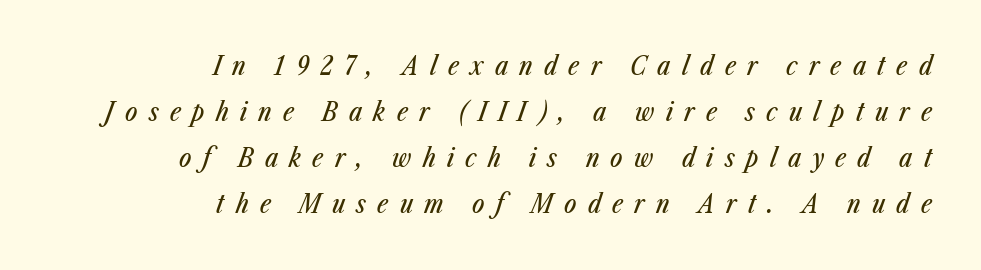
{"italic": "yes", "lean": "right", "slant_degrees": 23, "underline": "no", "align": "right", "line_spacing_ratio": 1.77, "letter_spacing": "wide", "letter_spacing_em": 0.43, "glyph_px": 26}
